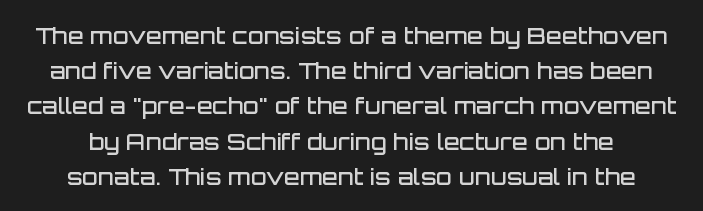
Its strokes are somewhat broadened, the hallmark of semibold type. Beneath every word, the page is bare. Here the glyphs are tracked normally, forming tight word shapes. Vertically, the passage feels balanced, rows spaced as you'd expect. This is the regular roman posture of the typeface.
